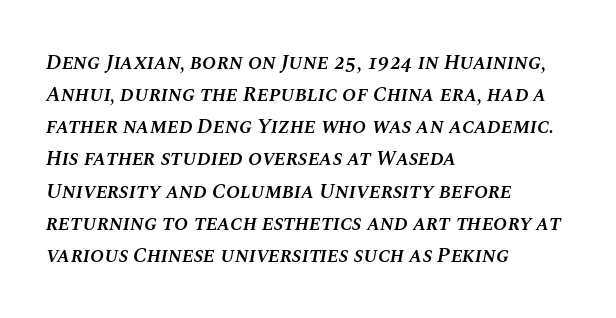
Q: Is the text bold? A: Semi-bold.
Q: Is the text italic (slanted)? A: Yes, it leans right by about 10 degrees.
Q: Is the text underlined? A: No.
Q: How is the paragraph aligned? A: Left-aligned.
Q: Is the spacing between letters normal or unusually wide? A: Normal.
Q: Is the spacing between lines tight, normal or loose? A: Normal.
